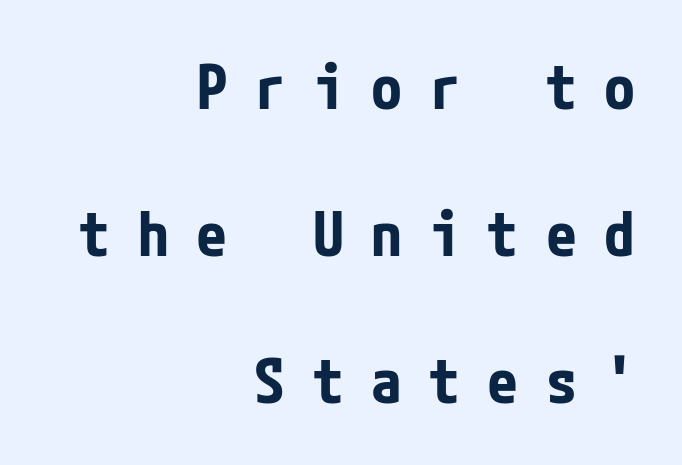
Underlining? Definitely not there. Classification — sans serif. The lines are quadded right. Reading down the column, the eye jumps a long way to each next line. The passage shown has open, widely tracked lettering throughout. These words are printed bold, with thick strokes throughout.
